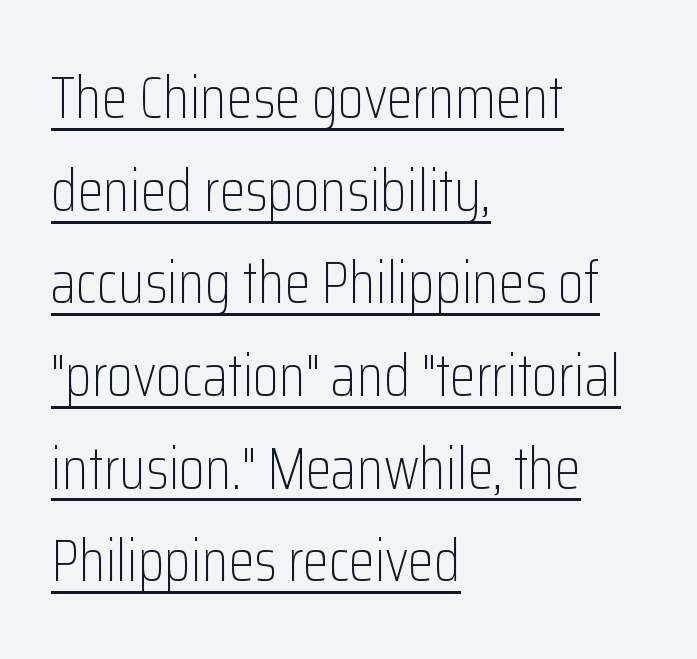
The cut favours lightness, reaching ordinary text weight at its darkest. Serifs: no, the terminals of the letterforms are clean. This is roman type, the default non-slanted kind. Where is the straight margin? On the left. Notice how a bar underscores the lettering throughout.
